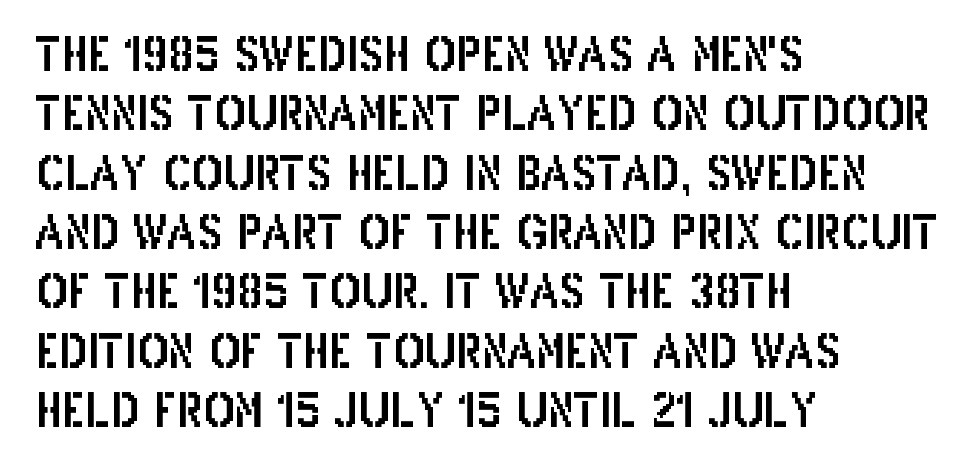
A typesetter would call this zero additional tracking. This is roman type, the default non-slanted kind. The text block is weighted toward the left margin, trailing off unevenly rightward. A typesetter would call this proportional, since set widths differ per character. The type family on display is of the sans-serif kind. Leading matches the norm, producing a regular column.
